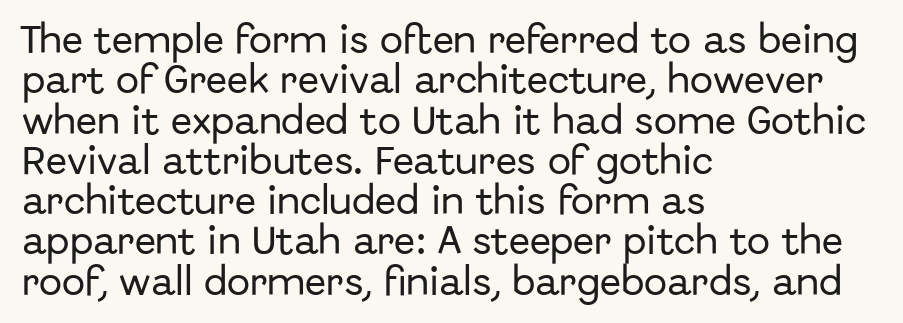
Q: Is the text italic (slanted)? A: No, it is upright.
Q: Is the typeface a serif or a sans-serif typeface? A: Sans-serif.
Q: Is the text underlined? A: No.
Q: How is the paragraph aligned? A: Left-aligned.
Q: Is the spacing between letters normal or unusually wide? A: Normal.
Q: Is the spacing between lines tight, normal or loose? A: Normal.
Q: Width (condensed, normal, or wide)? A: Normal.
Q: Stroke contrast? A: Low.
Q: x-height? A: Medium.
Q: Monospaced? A: No.
